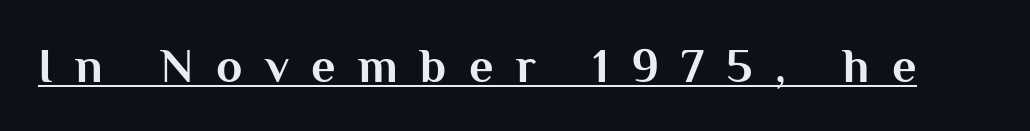
The image shows 48 px bold sans-serif type, upright; set unusually wide letter spacing (+0.47 em), underlined; medium stroke contrast and a medium x-height.
